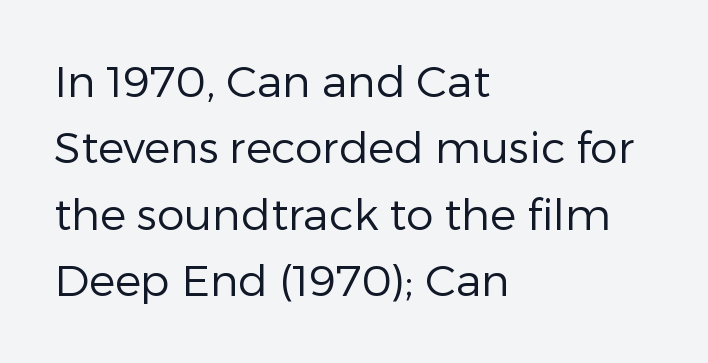
The image shows 44 px regular-weight sans-serif type, upright; set left-aligned, normal line spacing (1.51x), normal letter spacing, not underlined; low stroke contrast and a medium x-height.
